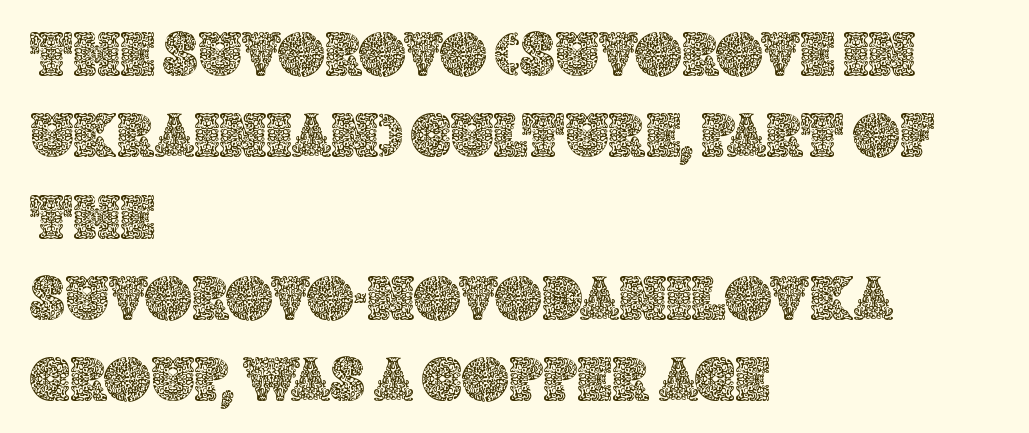
{"italic": "no", "width": "normal", "x_height": "large", "monospaced": "no", "underline": "no", "align": "left", "line_spacing": "normal", "line_spacing_ratio": 1.27, "letter_spacing": "normal", "letter_spacing_em": 0.0, "glyph_px": 64}
